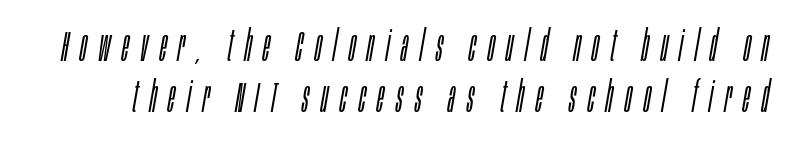
Each letter keeps its own natural width here, so spacing adapts to shape. Is the letter spacing exaggerated? Yes — the characters are pushed far apart. The weight tops out at a normal text grade. Descender tails drop into unmarked territory. There's an unmistakable incline to the writing here.
